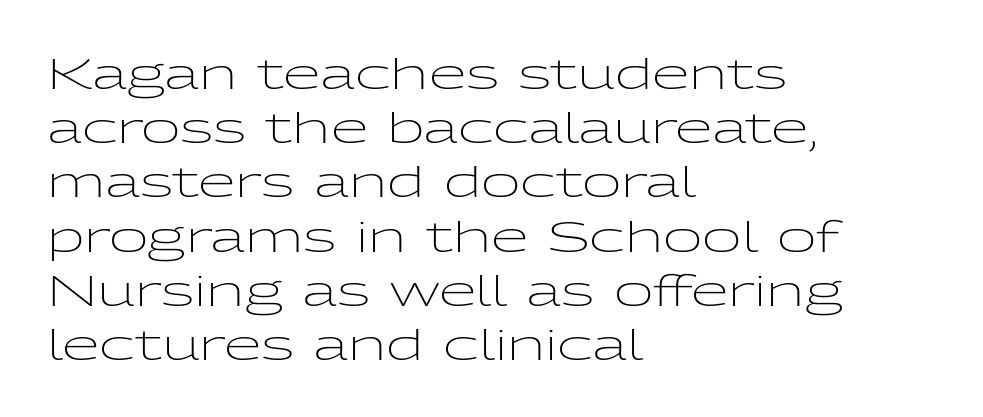
{"serif": "no", "italic": "no", "bold": "no", "weight": "light", "width": "wide", "stroke_contrast": "low", "x_height": "medium", "monospaced": "no", "underline": "no", "align": "left", "line_spacing": "normal", "line_spacing_ratio": 1.26, "letter_spacing": "normal", "letter_spacing_em": 0.0, "glyph_px": 43}
